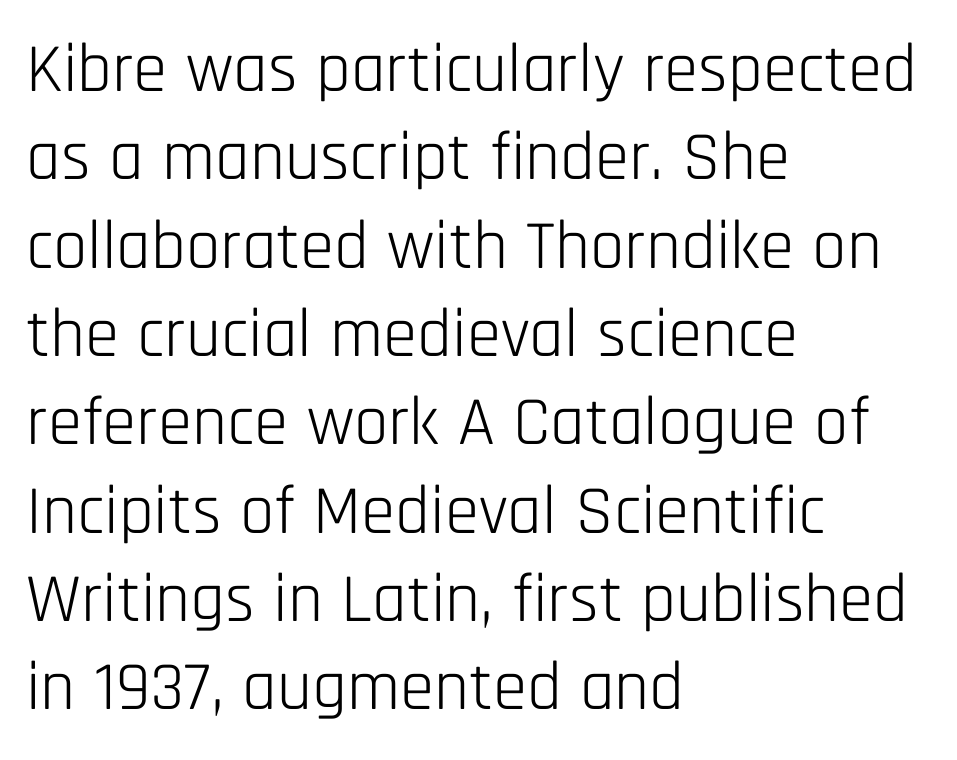
Q: Is the text bold? A: No.
Q: Is the text italic (slanted)? A: No, it is upright.
Q: Is the typeface a serif or a sans-serif typeface? A: Sans-serif.
Q: Is the text underlined? A: No.
Q: How is the paragraph aligned? A: Left-aligned.
Q: Is the spacing between letters normal or unusually wide? A: Normal.
Q: Is the spacing between lines tight, normal or loose? A: Normal.
Q: Width (condensed, normal, or wide)? A: Condensed.
Q: Stroke contrast? A: Low.
Q: x-height? A: Large.
Q: Monospaced? A: No.
